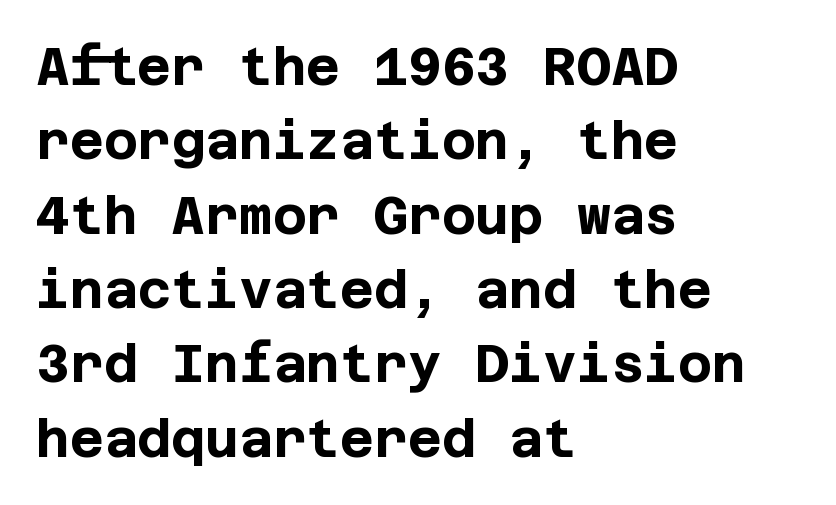
The image shows 52 px bold sans-serif type, upright; set left-aligned, normal line spacing (1.43x), normal letter spacing, not underlined; low stroke contrast and a large x-height.
